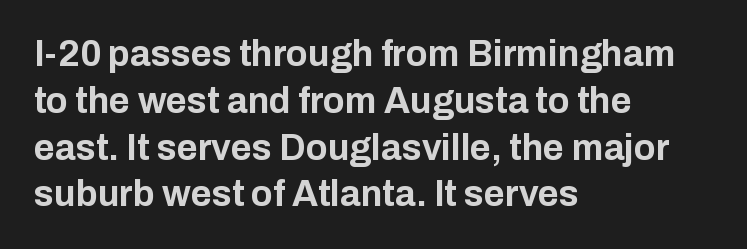
{"serif": "no", "italic": "no", "bold": "yes", "weight": "bold", "width": "normal", "stroke_contrast": "low", "x_height": "medium", "monospaced": "no", "underline": "no", "align": "left", "line_spacing": "normal", "line_spacing_ratio": 1.3, "letter_spacing": "normal", "letter_spacing_em": 0.0, "glyph_px": 36}
